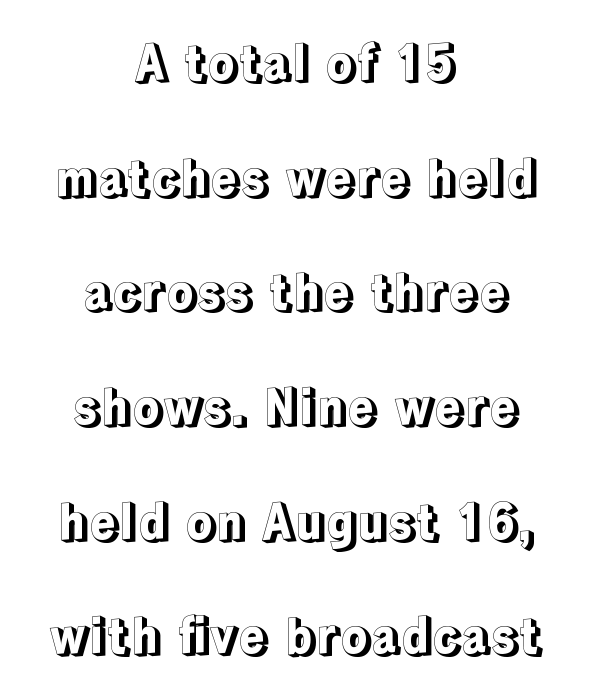
The image shows 49 px text type, upright; set centered, loose line spacing (2.34x), normal letter spacing, not underlined; a medium x-height.
